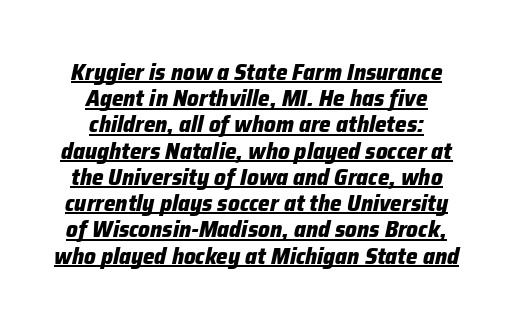
Q: Is the text bold? A: Yes.
Q: Is the text italic (slanted)? A: Yes, it leans right by about 12 degrees.
Q: Is the text underlined? A: Yes.
Q: How is the paragraph aligned? A: Centered.
Q: Is the spacing between letters normal or unusually wide? A: Normal.
Q: Is the spacing between lines tight, normal or loose? A: Tight.
